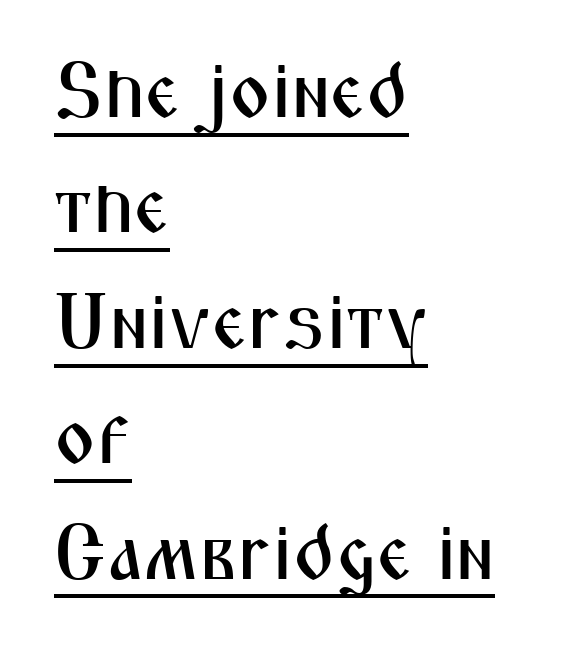
{"serif": "no", "italic": "no", "width": "condensed", "stroke_contrast": "medium", "x_height": "medium", "monospaced": "no", "underline": "yes", "align": "left", "line_spacing": "normal", "line_spacing_ratio": 1.48, "letter_spacing": "normal", "letter_spacing_em": 0.0, "glyph_px": 78}
